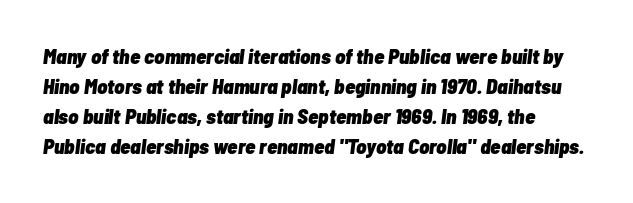
Q: Is the text bold? A: Yes.
Q: Is the text italic (slanted)? A: Yes, it leans right by about 7 degrees.
Q: Is the text underlined? A: No.
Q: How is the paragraph aligned? A: Left-aligned.
Q: Is the spacing between letters normal or unusually wide? A: Normal.
Q: Is the spacing between lines tight, normal or loose? A: Normal.
